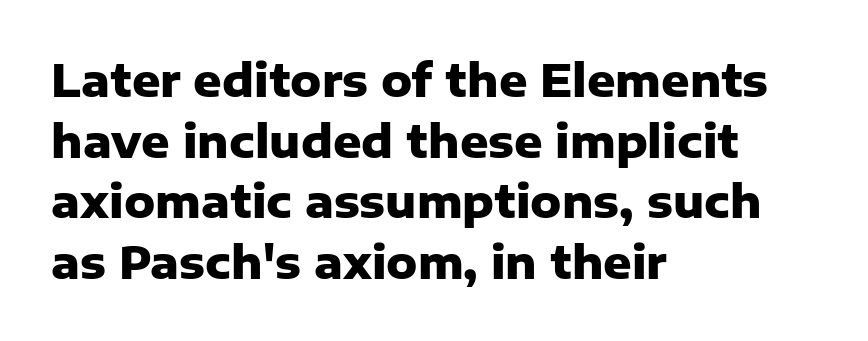
{"serif": "no", "italic": "no", "bold": "yes", "weight": "heavy", "width": "normal", "stroke_contrast": "low", "x_height": "medium", "monospaced": "no", "underline": "no", "align": "left", "line_spacing": "normal", "line_spacing_ratio": 1.38, "letter_spacing": "normal", "letter_spacing_em": 0.0, "glyph_px": 44}
